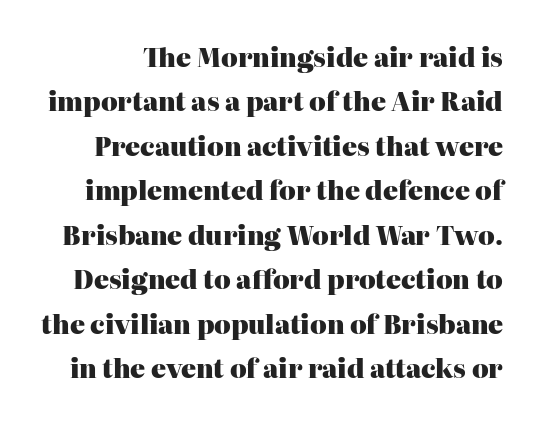
The image shows 25 px bold type, upright; set line spacing 1.78x, normal letter spacing, not underlined.
